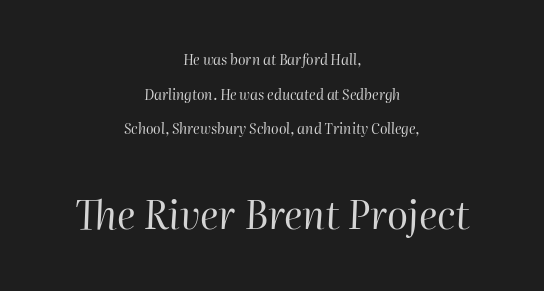
The image shows 39 px regular-weight type, italic (leaning right); set centered, loose line spacing (2.48x), normal letter spacing, not underlined; the second (bottom) block is 2.79x larger; high stroke contrast and a medium x-height.
